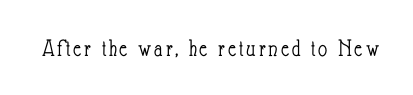
Q: Is the text bold? A: No.
Q: Is the text italic (slanted)? A: No, it is upright.
Q: Is the text underlined? A: No.
